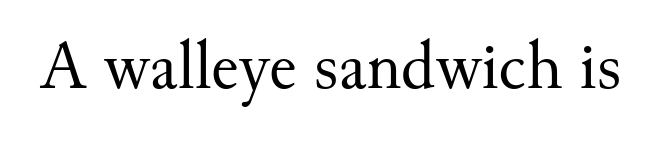
{"serif": "yes", "italic": "no", "bold": "no", "weight": "regular", "width": "normal", "stroke_contrast": "medium", "x_height": "small", "monospaced": "no", "underline": "no", "letter_spacing": "normal", "letter_spacing_em": 0.0, "glyph_px": 69}
